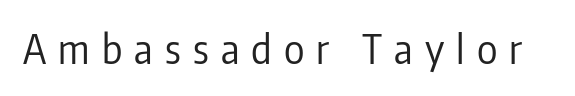
The image shows 39 px regular-weight, condensed sans-serif type, upright; set unusually wide letter spacing (+0.31 em), not underlined; low stroke contrast and a medium x-height.
